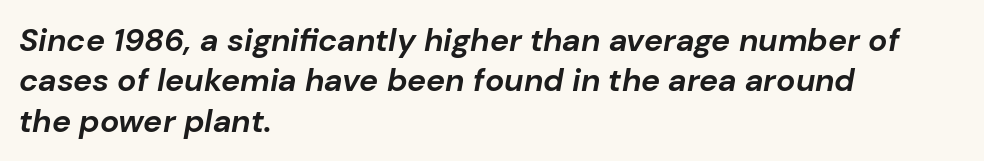
The image shows 32 px bold type, italic (leaning right); set left-aligned, normal line spacing (1.26x), normal letter spacing, not underlined; low stroke contrast and a medium x-height.
